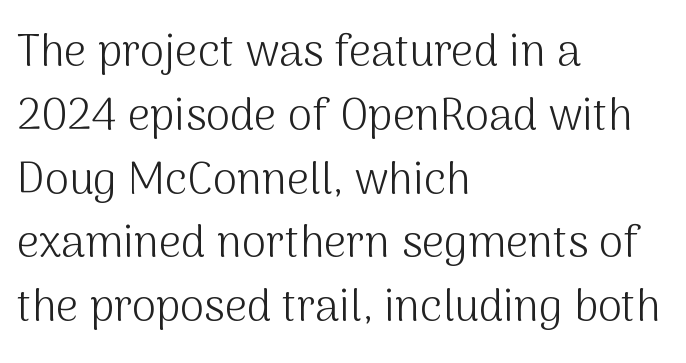
Characters follow at the spacing the type designer built in. A quiet, ordinary-to-light weight characterises the typeface. Students, observe: this is what conventionally led text looks like. The specimen omits any rule beneath the text block's lines.
